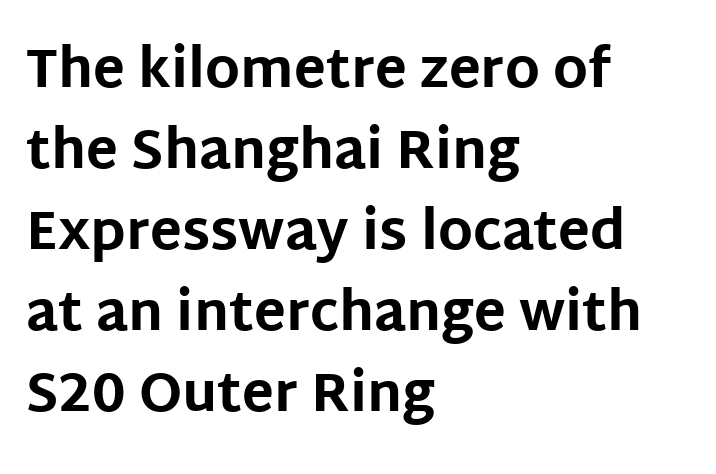
Q: Is the text bold? A: Yes.
Q: Is the text italic (slanted)? A: No, it is upright.
Q: Is the typeface a serif or a sans-serif typeface? A: Sans-serif.
Q: Is the text underlined? A: No.
Q: How is the paragraph aligned? A: Left-aligned.
Q: Is the spacing between letters normal or unusually wide? A: Normal.
Q: Is the spacing between lines tight, normal or loose? A: Normal.
Q: Width (condensed, normal, or wide)? A: Normal.
Q: Stroke contrast? A: Low.
Q: x-height? A: Large.
Q: Monospaced? A: No.
